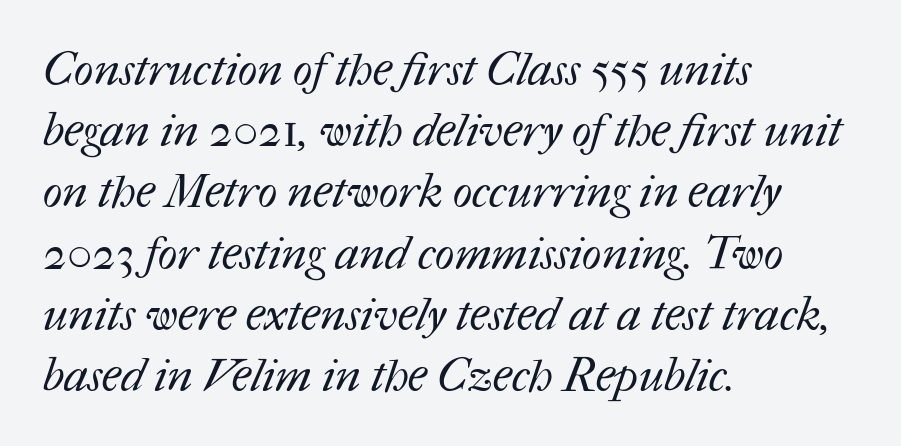
The image shows 46 px regular-weight type; set left-aligned, normal line spacing (1.33x), normal letter spacing, not underlined; medium stroke contrast and a medium x-height.
